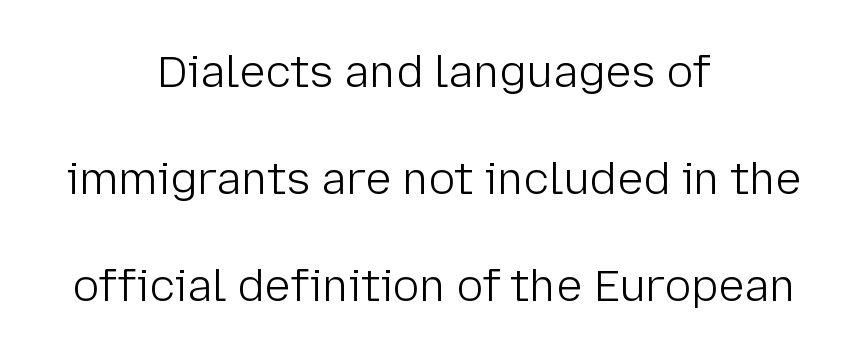
What stands out about the letter spacing? Nothing — it is the standard amount. The letterforms sit at book weight or below. Is the block centered? Yes — each line is placed symmetrically about the middle. Does the lettering tilt? It doesn't — this is upright.
